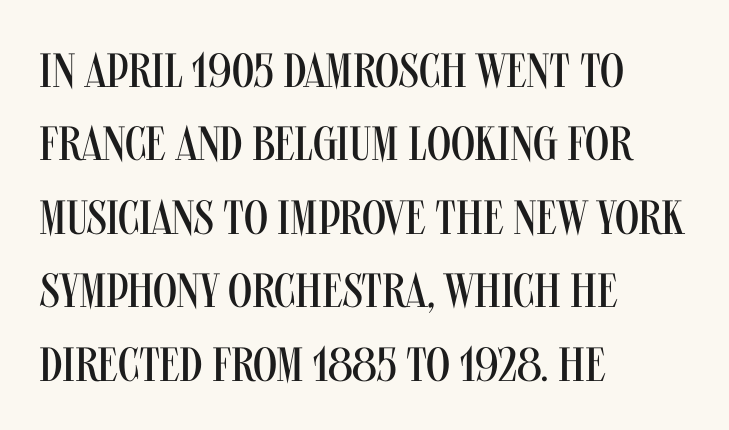
Q: Is the text bold? A: No.
Q: Is the text italic (slanted)? A: No, it is upright.
Q: Is the typeface a serif or a sans-serif typeface? A: Sans-serif.
Q: Is the text underlined? A: No.
Q: How is the paragraph aligned? A: Left-aligned.
Q: Is the spacing between letters normal or unusually wide? A: Normal.
Q: Is the spacing between lines tight, normal or loose? A: Normal.
Q: Width (condensed, normal, or wide)? A: Condensed.
Q: Stroke contrast? A: Medium.
Q: x-height? A: Large.
Q: Monospaced? A: No.
